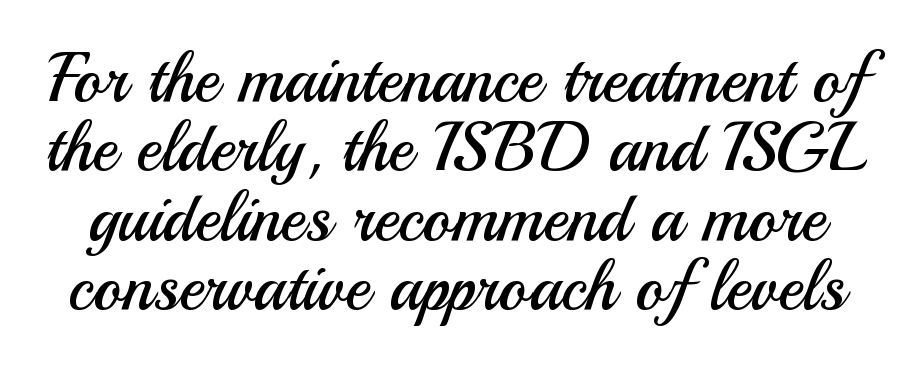
The image shows 68 px regular-weight sans-serif type; set tight line spacing (1.02x), normal letter spacing, not underlined; medium stroke contrast and a small x-height.
